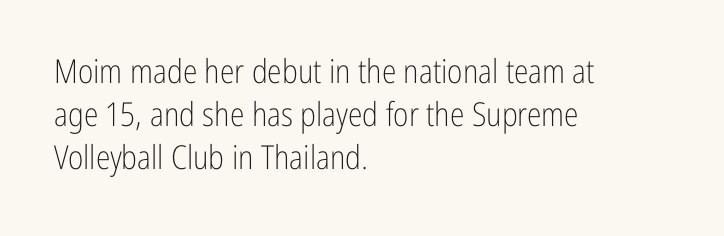
{"serif": "no", "italic": "no", "bold": "no", "weight": "light", "width": "condensed", "stroke_contrast": "low", "x_height": "medium", "monospaced": "no", "underline": "no", "align": "left", "line_spacing": "normal", "line_spacing_ratio": 1.3, "letter_spacing": "normal", "letter_spacing_em": 0.0, "glyph_px": 33}
